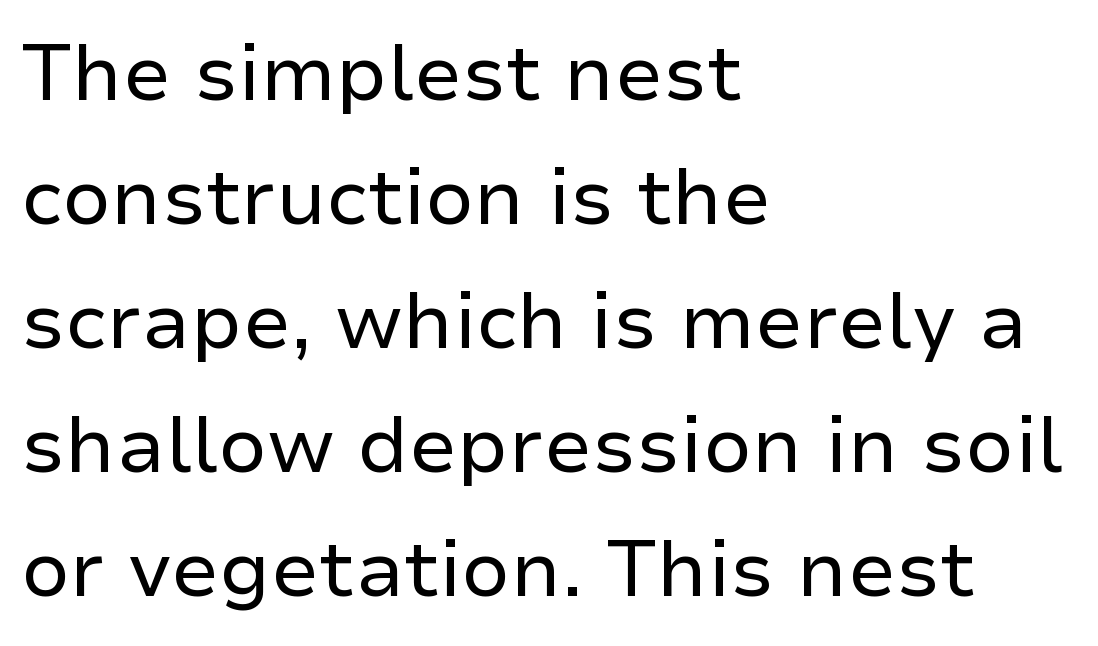
The image shows 78 px regular-weight sans-serif type, upright; set left-aligned, normal line spacing (1.59x), normal letter spacing, not underlined; low stroke contrast and a medium x-height.
